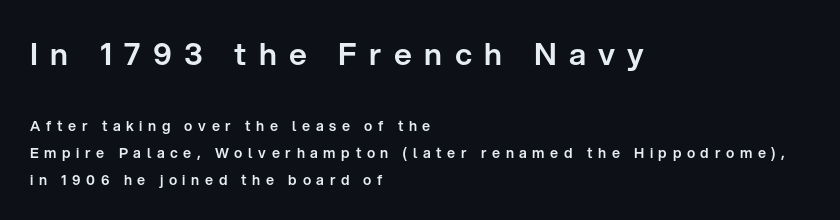
Each row of text sits above clean, open space. Spacing between characters has been opened up far beyond the box default. Line spacing here is loose. Block one is the big one; block two sits smaller underneath. Each line starts at the same left margin while the right side varies. The letters advance in unequal steps, a hallmark of proportional type.
